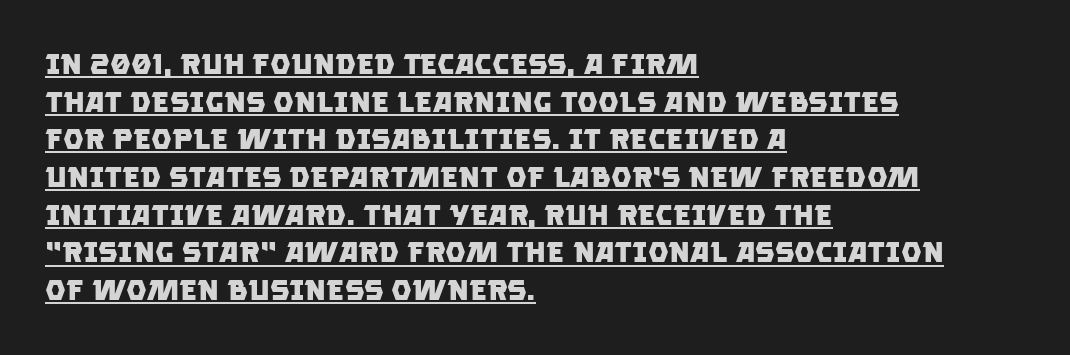
{"serif": "no", "bold": "yes", "weight": "heavy", "width": "normal", "stroke_contrast": "low", "x_height": "large", "monospaced": "no", "underline": "yes", "align": "left", "line_spacing": "normal", "line_spacing_ratio": 1.3, "letter_spacing": "normal", "letter_spacing_em": 0.0, "glyph_px": 29}
